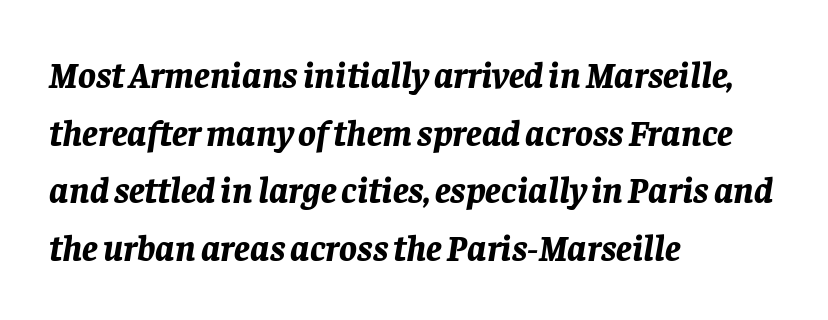
{"italic": "yes", "lean": "right", "slant_degrees": 8, "bold": "yes", "weight": "bold", "width": "normal", "stroke_contrast": "low", "x_height": "large", "monospaced": "no", "underline": "no", "align": "left", "line_spacing": "normal", "line_spacing_ratio": 1.56, "letter_spacing": "normal", "letter_spacing_em": 0.0, "glyph_px": 37}
